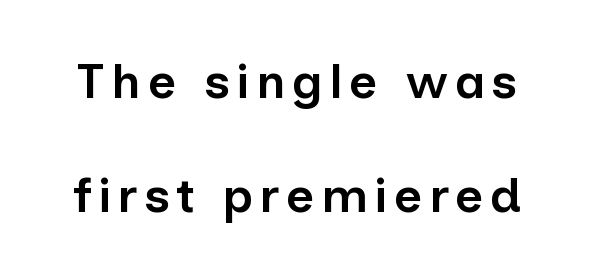
Q: Is the text bold? A: Semi-bold.
Q: Is the text italic (slanted)? A: No, it is upright.
Q: Is the typeface a serif or a sans-serif typeface? A: Sans-serif.
Q: Is the text underlined? A: No.
Q: Is the spacing between lines tight, normal or loose? A: Loose.
Q: Width (condensed, normal, or wide)? A: Normal.
Q: Stroke contrast? A: Low.
Q: x-height? A: Medium.
Q: Monospaced? A: No.
